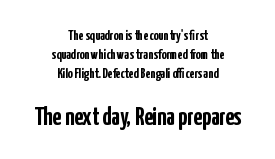
You can tell it's not italic because the verticals are truly vertical. Between these two stacked blocks, the lower one wins on size. The block of text has a typical density, with ordinary space between rows. Thick stems and heavy bowls — unmistakably bold. Both edges are ragged and mirror each other, which tells us the setting is centered.
